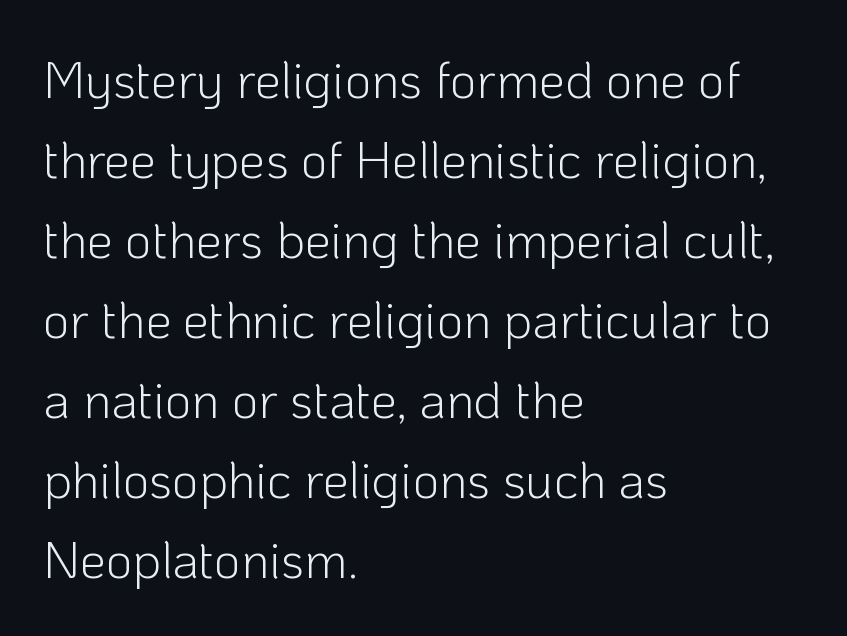
Q: Is the text bold? A: No.
Q: Is the text italic (slanted)? A: No, it is upright.
Q: Is the typeface a serif or a sans-serif typeface? A: Sans-serif.
Q: Is the text underlined? A: No.
Q: How is the paragraph aligned? A: Left-aligned.
Q: Is the spacing between letters normal or unusually wide? A: Normal.
Q: Is the spacing between lines tight, normal or loose? A: Normal.
Q: Width (condensed, normal, or wide)? A: Normal.
Q: Stroke contrast? A: Low.
Q: x-height? A: Medium.
Q: Monospaced? A: No.
